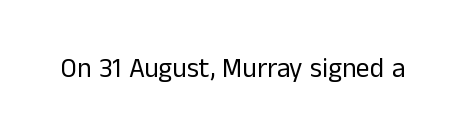
Q: Is the text bold? A: No.
Q: Is the text italic (slanted)? A: No, it is upright.
Q: Is the text underlined? A: No.
Q: Is the spacing between letters normal or unusually wide? A: Normal.
